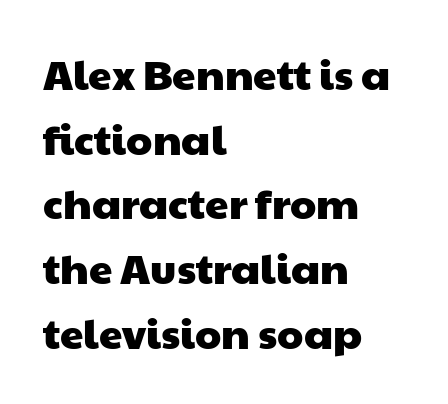
Q: Is the typeface a serif or a sans-serif typeface? A: Sans-serif.
Q: Is the text underlined? A: No.
Q: How is the paragraph aligned? A: Left-aligned.
Q: Is the spacing between letters normal or unusually wide? A: Normal.
Q: Is the spacing between lines tight, normal or loose? A: Normal.
Q: Width (condensed, normal, or wide)? A: Wide.
Q: Stroke contrast? A: Low.
Q: x-height? A: Medium.
Q: Monospaced? A: No.
